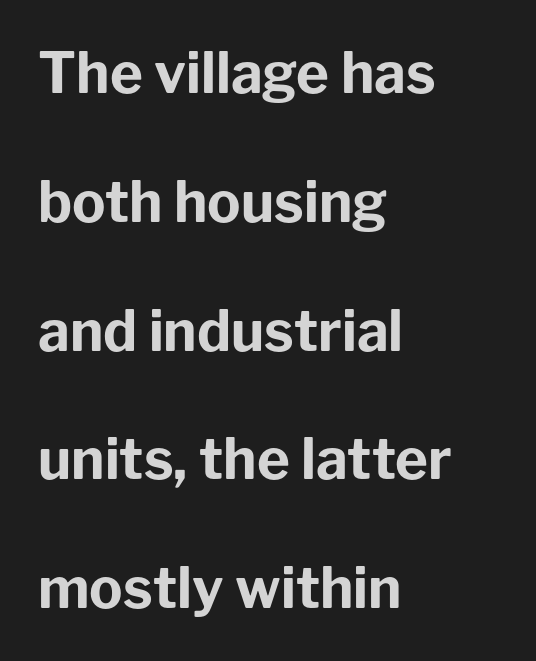
Is the type bold? Yes — the strokes are clearly thick and heavy. The letters stand straight up with perfectly vertical stems. The baseline area is clear. Leftover space on each line is placed entirely after the last word. Standard letterfit; no display-style spreading of the glyphs.
